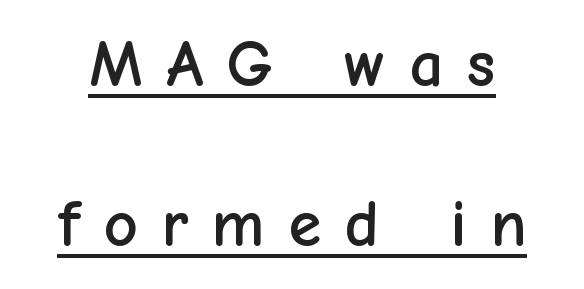
Every word sits above its own underline. You could not count columns in this text — the font is proportionally spaced. Regarding leading, the lines here are spaced well apart. Does the lettering tilt? It doesn't — this is upright. The font family rendered here belongs to the sans-serif group. Inter-character spacing is expanded well beyond the font's built-in metrics.
